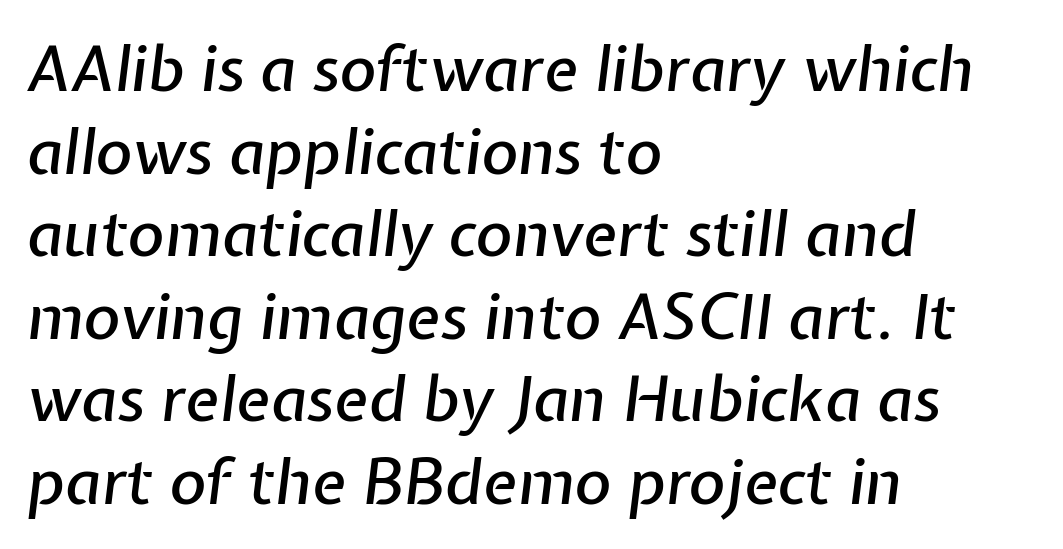
Q: Is the text italic (slanted)? A: Yes, it leans right by about 7 degrees.
Q: Is the text underlined? A: No.
Q: How is the paragraph aligned? A: Left-aligned.
Q: Is the spacing between letters normal or unusually wide? A: Normal.
Q: Is the spacing between lines tight, normal or loose? A: Normal.
Q: Width (condensed, normal, or wide)? A: Normal.
Q: Stroke contrast? A: Low.
Q: x-height? A: Medium.
Q: Monospaced? A: No.
